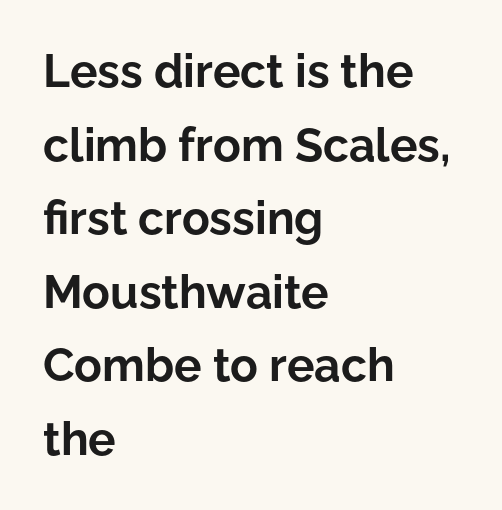
{"serif": "no", "italic": "no", "bold": "yes", "weight": "bold", "width": "normal", "stroke_contrast": "low", "x_height": "medium", "monospaced": "no", "underline": "no", "align": "left", "line_spacing": "normal", "line_spacing_ratio": 1.6, "letter_spacing": "normal", "letter_spacing_em": 0.0, "glyph_px": 46}
